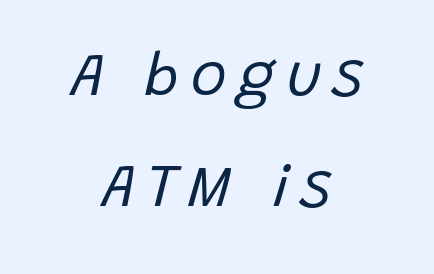
The image shows 61 px regular-weight type, italic (leaning right); set centered, line spacing 1.82x, not underlined; low stroke contrast and a large x-height.
